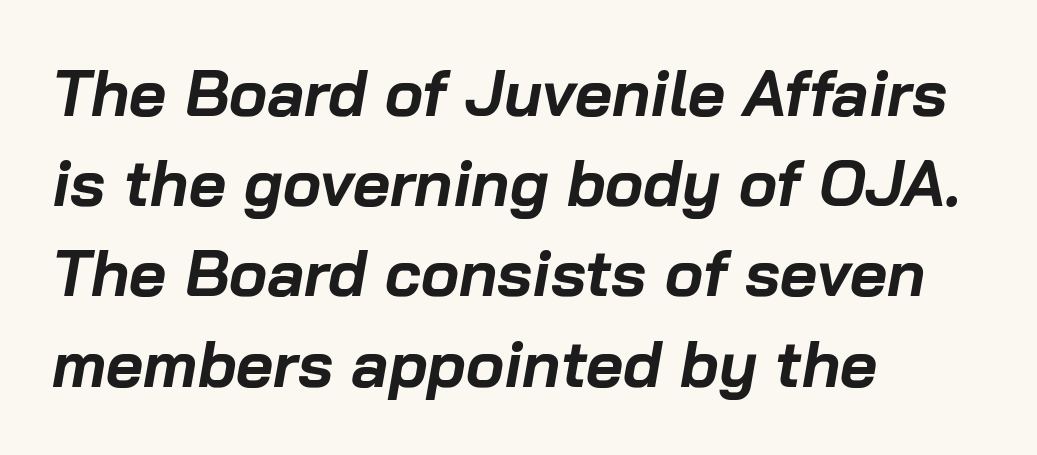
Q: Is the text bold? A: Yes.
Q: Is the text italic (slanted)? A: Yes, it leans right by about 10 degrees.
Q: Is the text underlined? A: No.
Q: How is the paragraph aligned? A: Left-aligned.
Q: Is the spacing between letters normal or unusually wide? A: Normal.
Q: Is the spacing between lines tight, normal or loose? A: Normal.
Q: Width (condensed, normal, or wide)? A: Normal.
Q: Stroke contrast? A: Low.
Q: x-height? A: Medium.
Q: Monospaced? A: No.
